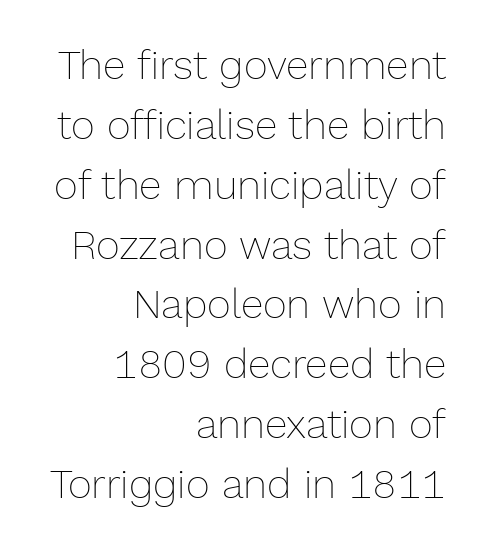
The letters stand upright; this is a roman face. Horizontally, the lines are justified to the trailing edge only. The words here are not underlined. Varying glyph widths throughout — classic text-font behaviour. Each new line begins a customary step beneath the previous one.
